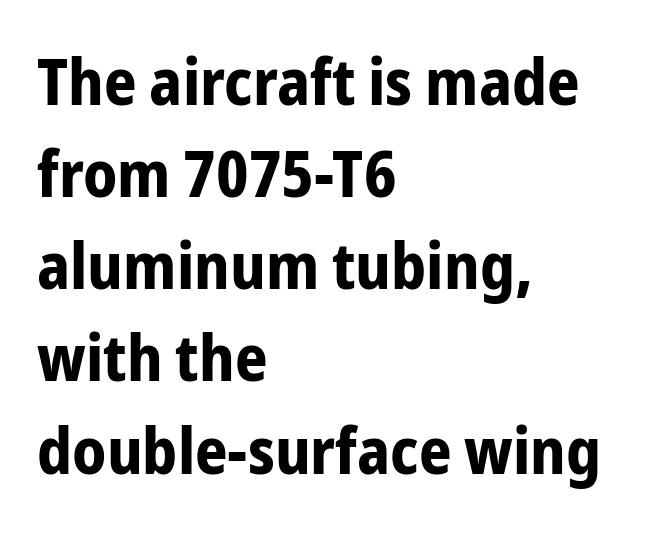
Q: Is the text bold? A: Yes.
Q: Is the text italic (slanted)? A: No, it is upright.
Q: Is the typeface a serif or a sans-serif typeface? A: Sans-serif.
Q: Is the text underlined? A: No.
Q: How is the paragraph aligned? A: Left-aligned.
Q: Is the spacing between letters normal or unusually wide? A: Normal.
Q: Is the spacing between lines tight, normal or loose? A: Normal.
Q: Width (condensed, normal, or wide)? A: Condensed.
Q: Stroke contrast? A: Low.
Q: x-height? A: Medium.
Q: Monospaced? A: No.
